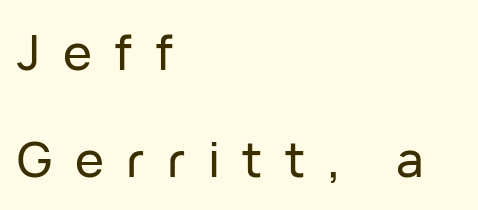
Words float on clear page, feet unadorned. Notice how the stems are strictly vertical — no italics here. Layout note: lines flush left. In terms of letterspacing, this is a distinctly airy, spread setting.
